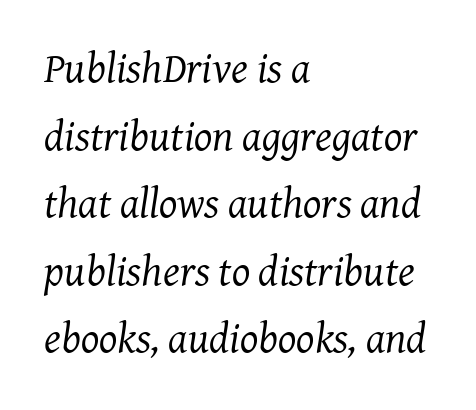
The image shows 43 px regular-weight serif type, italic (leaning right); set left-aligned, normal line spacing (1.57x), normal letter spacing, not underlined; medium stroke contrast and a medium x-height.
